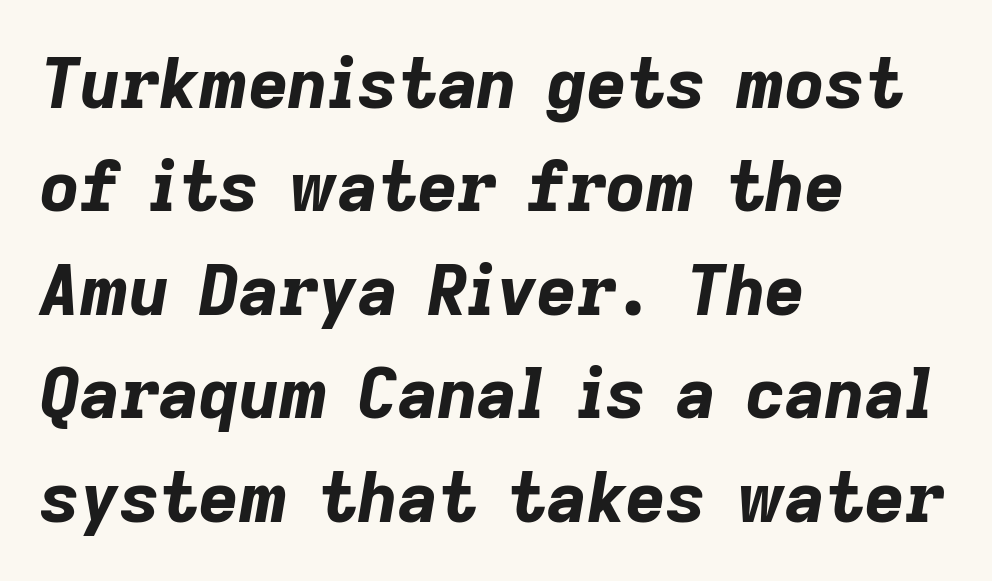
The text block is weighted toward the left margin, trailing off unevenly rightward. The type is set solid horizontally, with unmodified tracking. This sample has the flowing, uneven cadence of proportional lettering. The string is rendered with underlining switched off.
